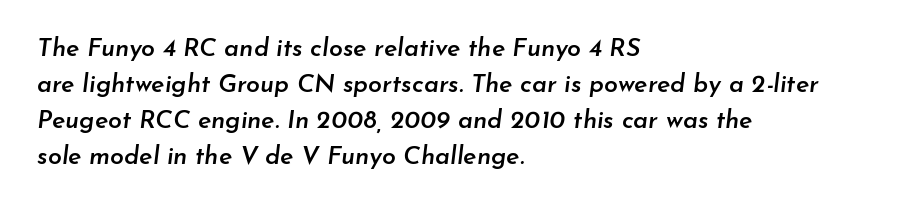
This block has exactly the height ordinary leading produces. Just letters on the line, the space beneath them empty. The rag falls on the right side of this text block. In terms of weight, the rendering is demibold, just under bold. Characters follow at the spacing the type designer built in. In terms of posture, this sample is oblique.
